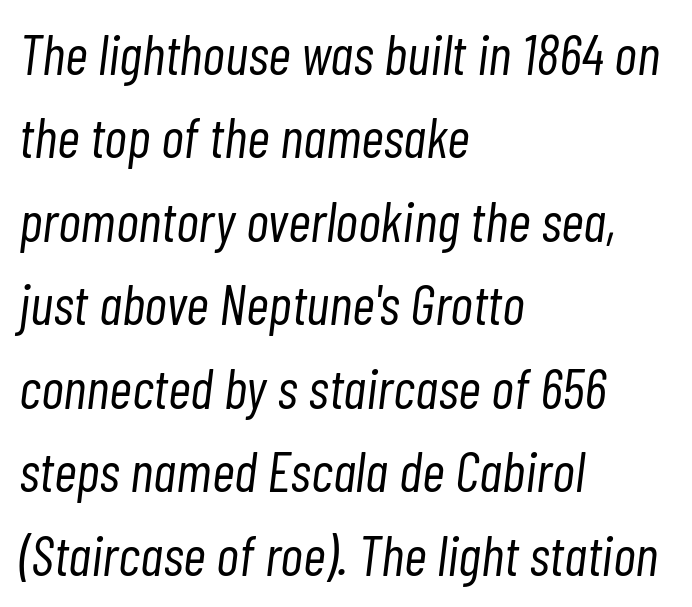
Q: Is the text bold? A: No.
Q: Is the text italic (slanted)? A: Yes, it leans right by about 7 degrees.
Q: Is the text underlined? A: No.
Q: How is the paragraph aligned? A: Left-aligned.
Q: Is the spacing between letters normal or unusually wide? A: Normal.
Q: Is the spacing between lines tight, normal or loose? A: Normal.
Q: Width (condensed, normal, or wide)? A: Condensed.
Q: Stroke contrast? A: Low.
Q: x-height? A: Medium.
Q: Monospaced? A: No.
